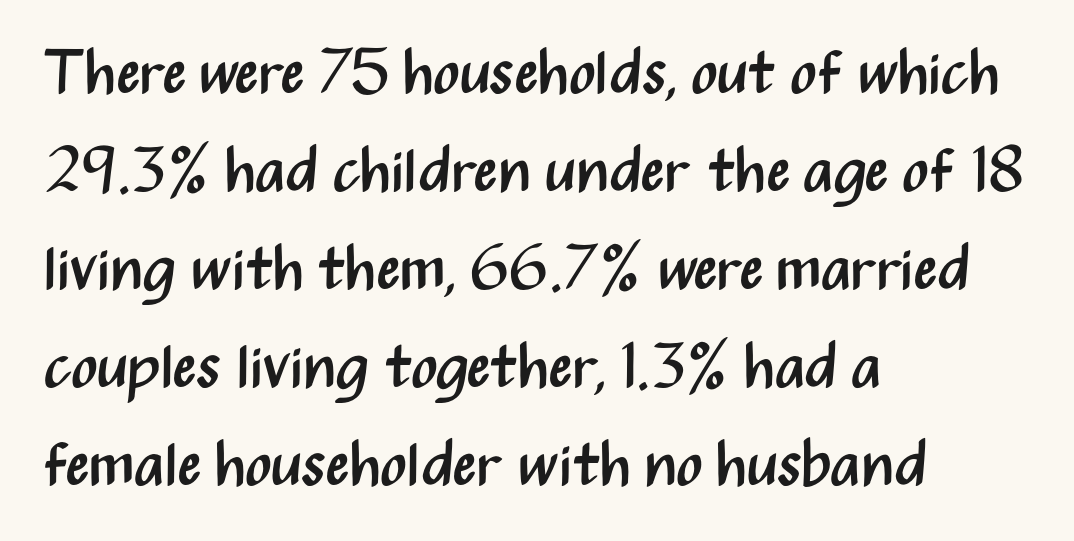
The image shows 62 px regular-weight, condensed sans-serif type, upright; set left-aligned, normal line spacing (1.58x), normal letter spacing, not underlined; medium stroke contrast and a medium x-height.
